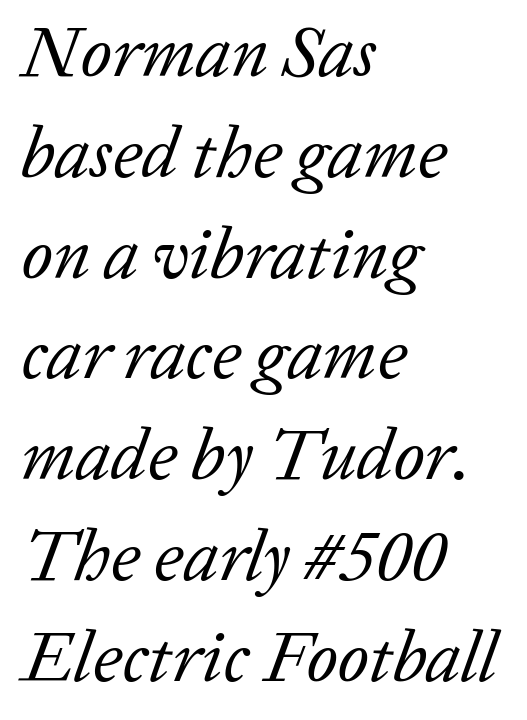
Q: Is the text bold? A: No.
Q: Is the text italic (slanted)? A: Yes, it leans right by about 20 degrees.
Q: Is the typeface a serif or a sans-serif typeface? A: Serif.
Q: Is the text underlined? A: No.
Q: How is the paragraph aligned? A: Left-aligned.
Q: Is the spacing between letters normal or unusually wide? A: Normal.
Q: Is the spacing between lines tight, normal or loose? A: Normal.
Q: Width (condensed, normal, or wide)? A: Normal.
Q: Stroke contrast? A: Low.
Q: x-height? A: Medium.
Q: Monospaced? A: No.
